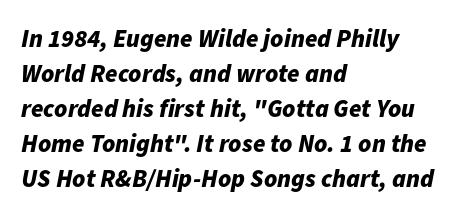
The image shows 25 px bold type, italic (leaning right); set left-aligned, normal line spacing (1.4x), normal letter spacing, not underlined.
